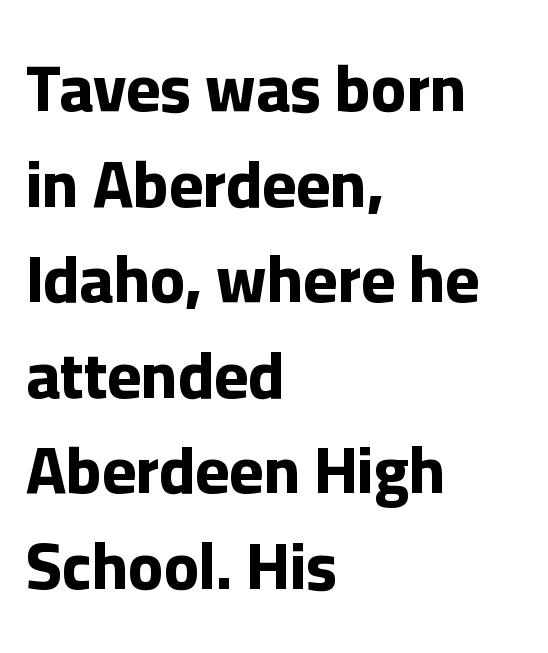
The image shows 65 px bold sans-serif type, upright; set left-aligned, normal line spacing (1.47x), normal letter spacing, not underlined; low stroke contrast and a medium x-height.
